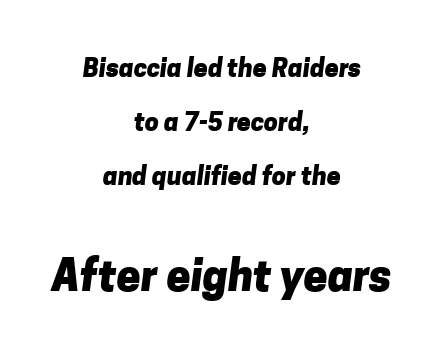
{"serif": "no", "bold": "yes", "weight": "heavy", "width": "normal", "stroke_contrast": "low", "x_height": "medium", "monospaced": "no", "underline": "no", "align": "center", "line_spacing": "loose", "line_spacing_ratio": 2.16, "letter_spacing": "normal", "letter_spacing_em": 0.0, "larger_block": "second", "size_ratio": 1.72, "glyph_px": 43}
